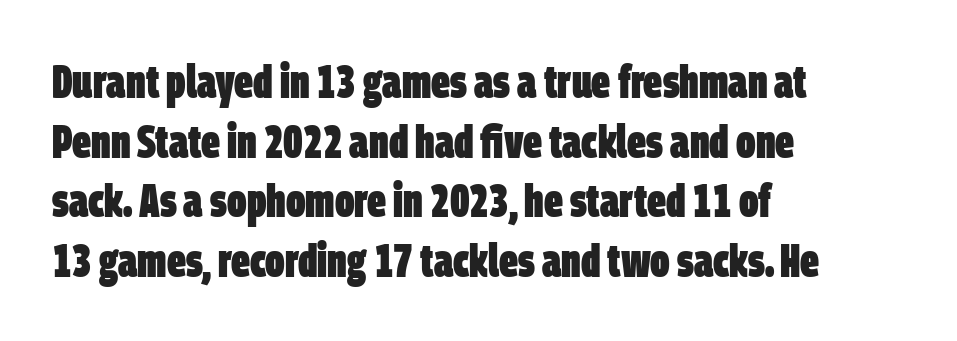
Q: Is the text bold? A: Yes.
Q: Is the typeface a serif or a sans-serif typeface? A: Sans-serif.
Q: Is the text underlined? A: No.
Q: How is the paragraph aligned? A: Left-aligned.
Q: Is the spacing between letters normal or unusually wide? A: Normal.
Q: Is the spacing between lines tight, normal or loose? A: Normal.
Q: Width (condensed, normal, or wide)? A: Condensed.
Q: Stroke contrast? A: Low.
Q: x-height? A: Large.
Q: Monospaced? A: No.
